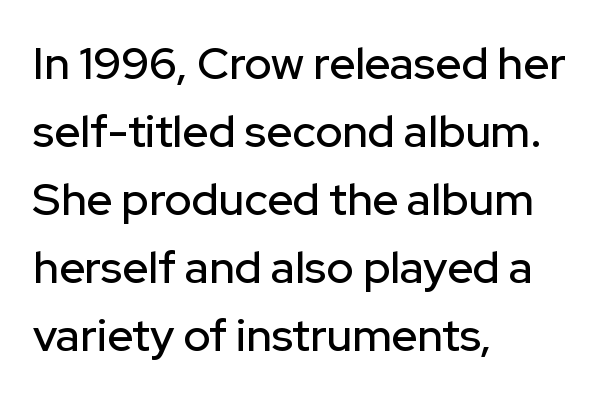
The image shows 45 px sans-serif type, upright; set left-aligned, normal line spacing (1.51x), normal letter spacing, not underlined; low stroke contrast and a medium x-height.
